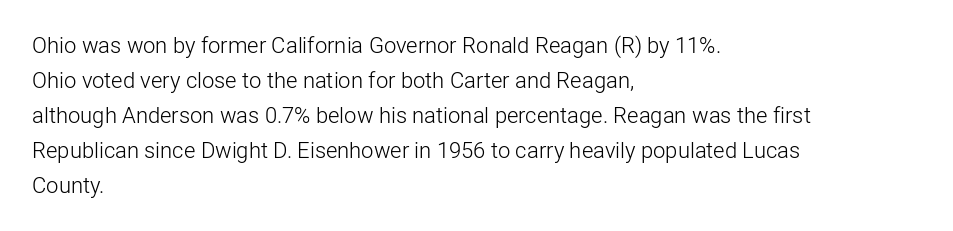
Q: Is the text bold? A: No.
Q: Is the text italic (slanted)? A: No, it is upright.
Q: Is the text underlined? A: No.
Q: How is the paragraph aligned? A: Left-aligned.
Q: Is the spacing between letters normal or unusually wide? A: Normal.
Q: Is the spacing between lines tight, normal or loose? A: Normal.
